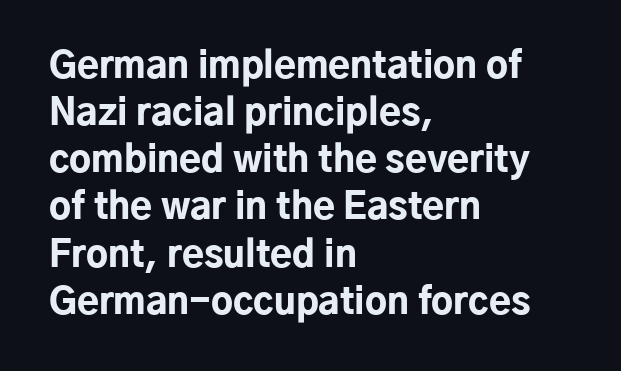
The image shows 36 px bold sans-serif type, upright; set left-aligned, normal line spacing (1.31x), normal letter spacing, not underlined; low stroke contrast and a medium x-height.
